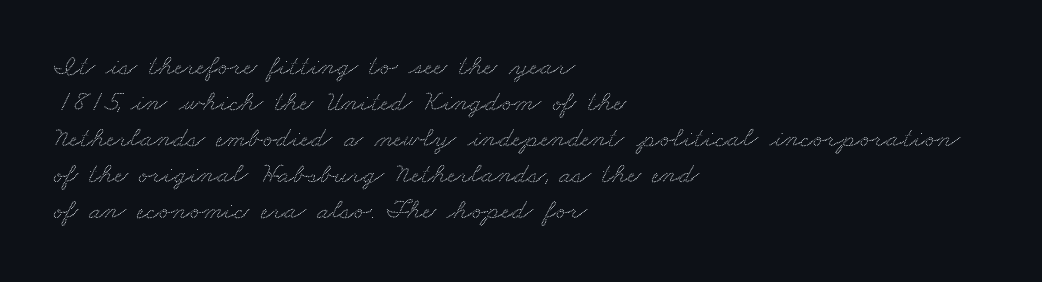
Q: Is the typeface a serif or a sans-serif typeface? A: Serif.
Q: Is the text underlined? A: No.
Q: How is the paragraph aligned? A: Left-aligned.
Q: Is the spacing between letters normal or unusually wide? A: Normal.
Q: Width (condensed, normal, or wide)? A: Wide.
Q: Stroke contrast? A: Medium.
Q: x-height? A: Small.
Q: Monospaced? A: No.
